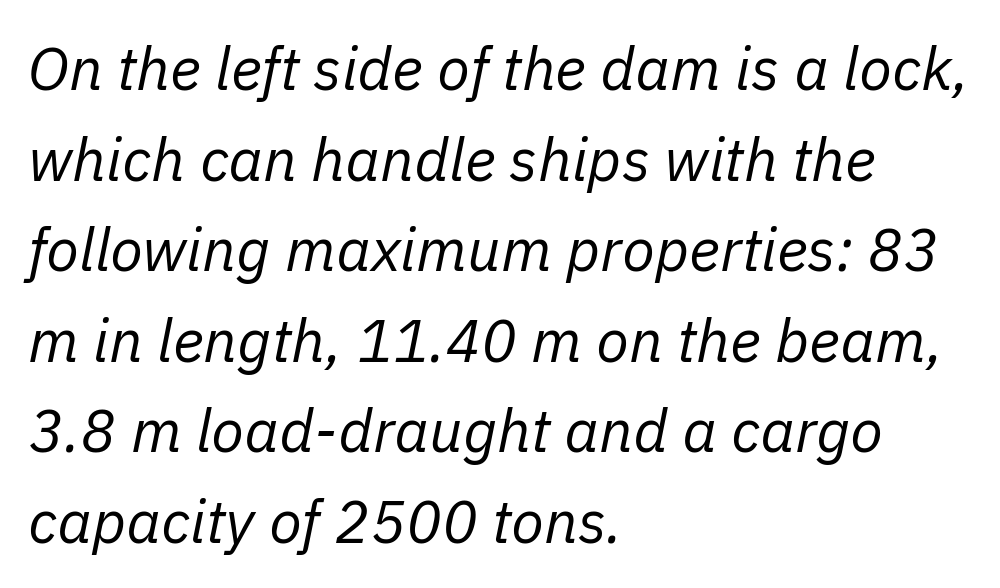
Tracking here is standard; glyphs follow each other at the usual distance. In CSS terms this would be text-align: left. Varying glyph widths throughout — classic text-font behaviour. Is the type heavy? It reads as light-to-regular instead.
